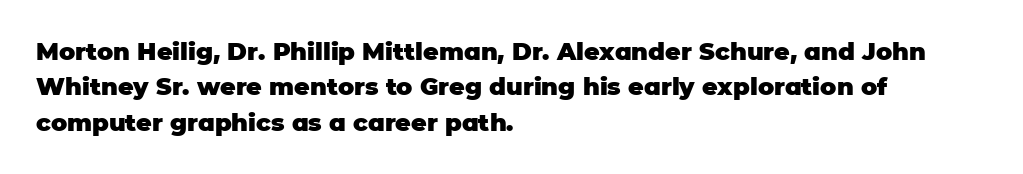
The baseline area is clear. Rendered with straight, roman letterforms. The face used here has the dense, thick strokes of a bold. One-word summary of the alignment: left.
